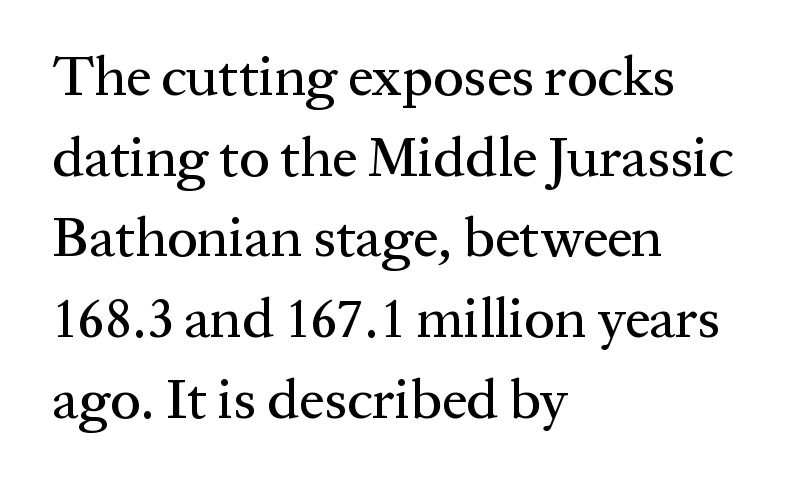
The image shows 56 px serif type, upright; set left-aligned, normal line spacing (1.44x), normal letter spacing, not underlined; medium stroke contrast and a medium x-height.
